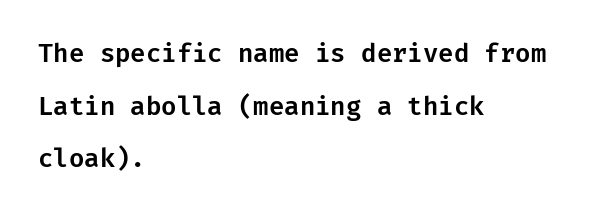
Posture: vertical. The passage shown stacks its lines with a broad gap. A classic flush-left, rag-right setting is used for this passage. No extra tracking has been applied to these lines.
